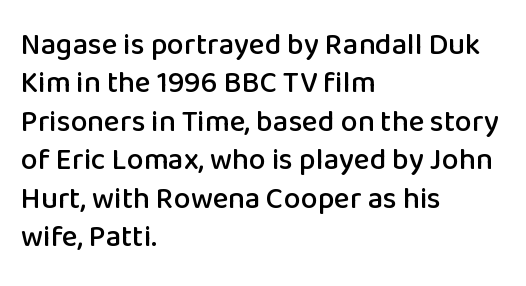
Q: Is the text italic (slanted)? A: No, it is upright.
Q: Is the typeface a serif or a sans-serif typeface? A: Sans-serif.
Q: Is the text underlined? A: No.
Q: How is the paragraph aligned? A: Left-aligned.
Q: Is the spacing between letters normal or unusually wide? A: Normal.
Q: Is the spacing between lines tight, normal or loose? A: Normal.
Q: Width (condensed, normal, or wide)? A: Normal.
Q: Stroke contrast? A: Low.
Q: x-height? A: Medium.
Q: Monospaced? A: No.
